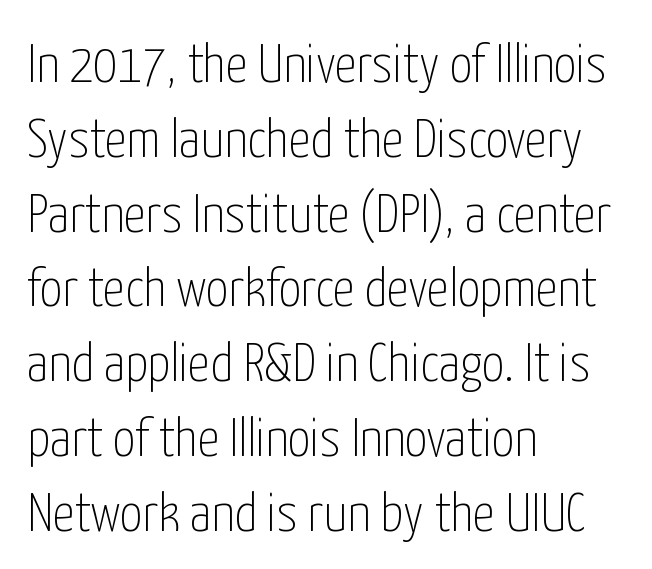
Just letters on the line, the space beneath them empty. These lines are set flush left with a ragged right edge. Each stroke keeps to a modest, everyday thickness or less. Font category for this specimen: sans-serif. Spacing verdict: proportional, widths tailored to each character.
